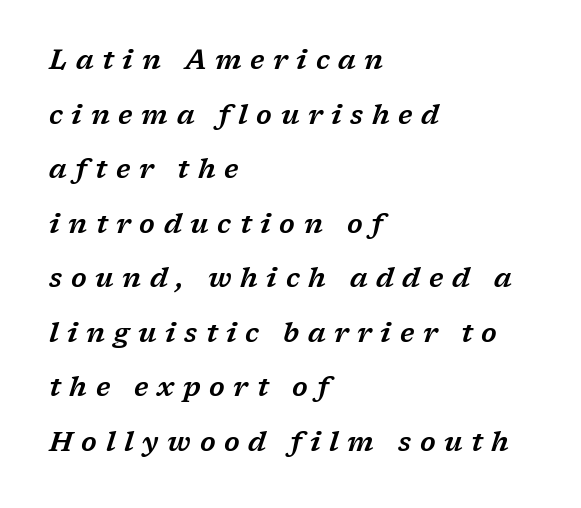
Q: Is the text italic (slanted)? A: Yes, it leans right by about 17 degrees.
Q: Is the text underlined? A: No.
Q: How is the paragraph aligned? A: Left-aligned.
Q: Is the spacing between letters normal or unusually wide? A: Unusually wide.
Q: Is the spacing between lines tight, normal or loose? A: Loose.
